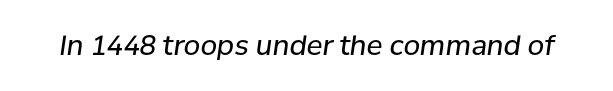
{"italic": "yes", "lean": "right", "slant_degrees": 8, "bold": "no", "underline": "no", "letter_spacing": "normal", "letter_spacing_em": 0.0, "glyph_px": 27}
